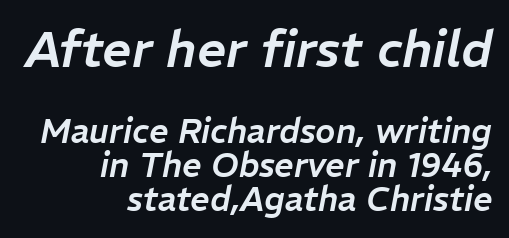
{"italic": "yes", "lean": "right", "slant_degrees": 11, "width": "normal", "stroke_contrast": "low", "x_height": "medium", "monospaced": "no", "underline": "no", "align": "right", "line_spacing": "tight", "line_spacing_ratio": 1.0, "letter_spacing": "normal", "letter_spacing_em": 0.0, "larger_block": "first", "size_ratio": 1.5, "glyph_px": 51}
